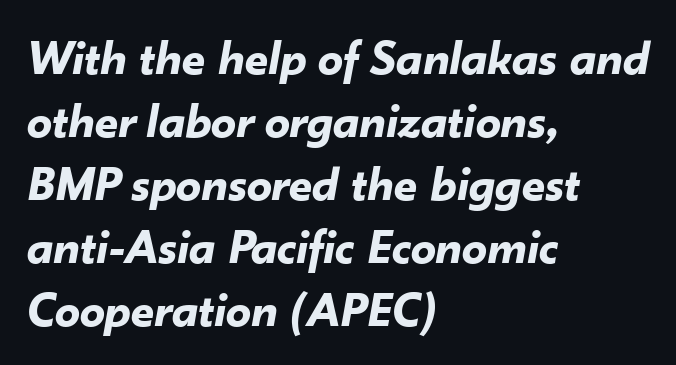
The image shows 50 px bold type, italic (leaning right); set left-aligned, normal line spacing (1.26x), normal letter spacing, not underlined; low stroke contrast and a small x-height.
